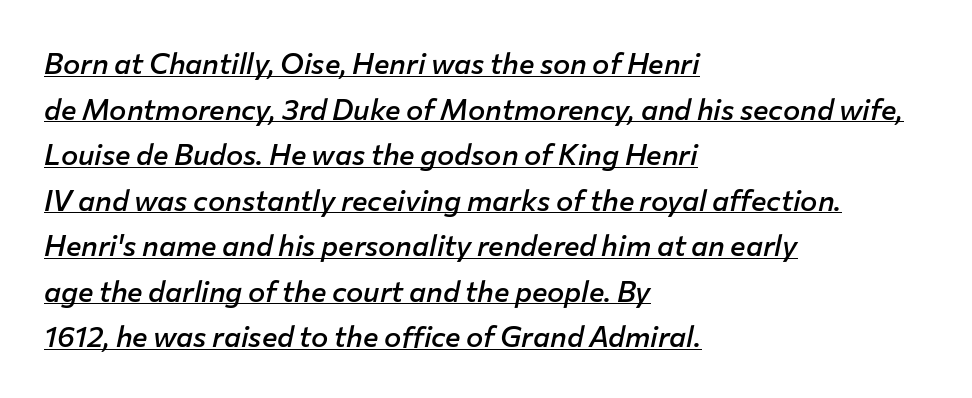
The image shows 29 px semibold type, italic (leaning right); set left-aligned, normal line spacing (1.57x), normal letter spacing, underlined; low stroke contrast and a medium x-height.
